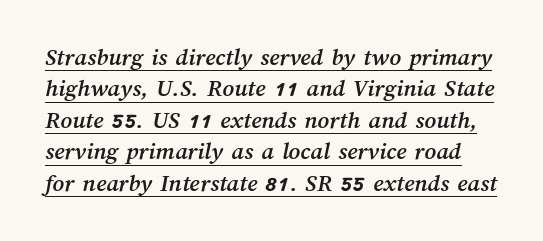
Does a line run under the words? Yes, clearly. The vertical gap from one line to the next is medium. The passage shown has conventional tracking throughout.
